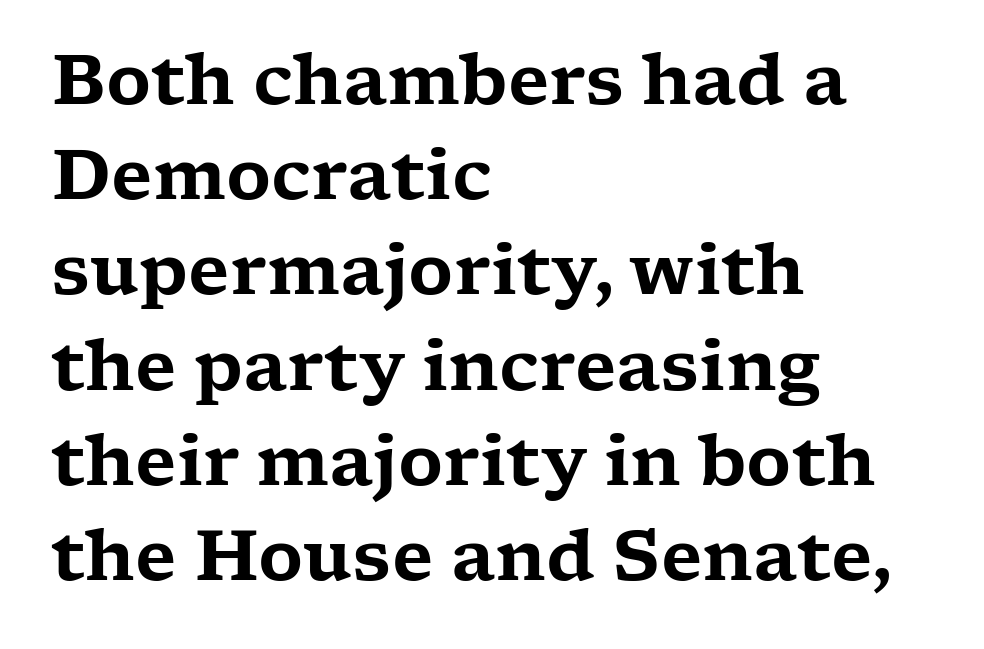
Q: Is the text italic (slanted)? A: No, it is upright.
Q: Is the typeface a serif or a sans-serif typeface? A: Serif.
Q: Is the text underlined? A: No.
Q: How is the paragraph aligned? A: Left-aligned.
Q: Is the spacing between letters normal or unusually wide? A: Normal.
Q: Is the spacing between lines tight, normal or loose? A: Normal.
Q: Width (condensed, normal, or wide)? A: Wide.
Q: Stroke contrast? A: Low.
Q: x-height? A: Medium.
Q: Monospaced? A: No.
